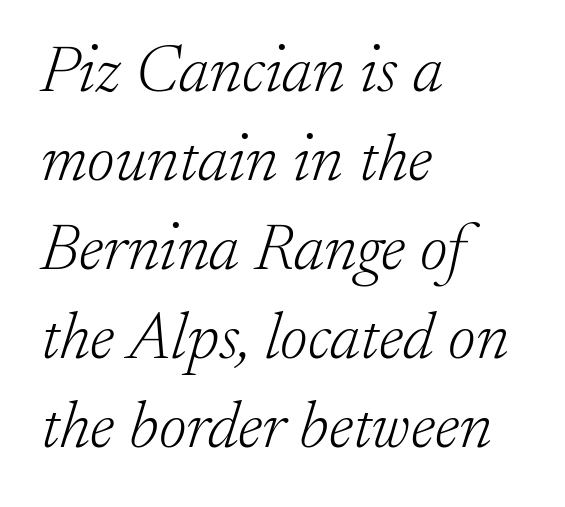
{"serif": "yes", "italic": "yes", "lean": "right", "slant_degrees": 17, "bold": "no", "weight": "light", "width": "normal", "stroke_contrast": "low", "x_height": "small", "monospaced": "no", "underline": "no", "align": "left", "line_spacing": "normal", "line_spacing_ratio": 1.33, "letter_spacing": "normal", "letter_spacing_em": 0.0, "glyph_px": 67}
